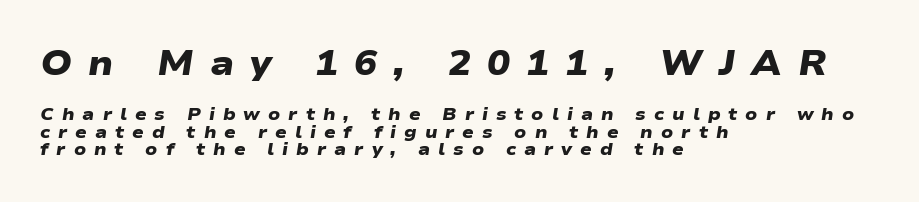
Q: Is the text bold? A: Yes.
Q: Is the typeface a serif or a sans-serif typeface? A: Sans-serif.
Q: Is the text underlined? A: No.
Q: How is the paragraph aligned? A: Left-aligned.
Q: Is the spacing between letters normal or unusually wide? A: Unusually wide.
Q: Is the spacing between lines tight, normal or loose? A: Tight.
Q: Which block of text is set in a larger size, the first (top) or the second (bottom)? A: The first (top) one.
Q: Width (condensed, normal, or wide)? A: Wide.
Q: Stroke contrast? A: Low.
Q: x-height? A: Medium.
Q: Monospaced? A: No.
